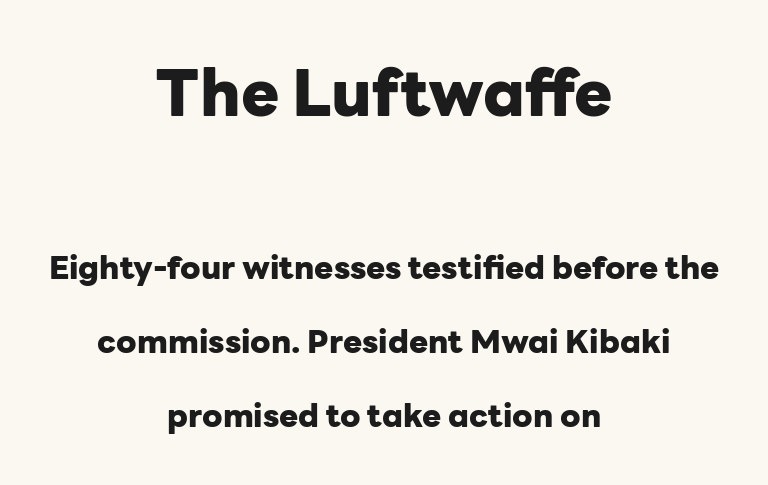
Q: Is the text bold? A: Yes.
Q: Is the text italic (slanted)? A: No, it is upright.
Q: Is the typeface a serif or a sans-serif typeface? A: Sans-serif.
Q: Is the text underlined? A: No.
Q: How is the paragraph aligned? A: Centered.
Q: Is the spacing between letters normal or unusually wide? A: Normal.
Q: Is the spacing between lines tight, normal or loose? A: Loose.
Q: Which block of text is set in a larger size, the first (top) or the second (bottom)? A: The first (top) one.
Q: Width (condensed, normal, or wide)? A: Normal.
Q: Stroke contrast? A: Low.
Q: x-height? A: Medium.
Q: Monospaced? A: No.
